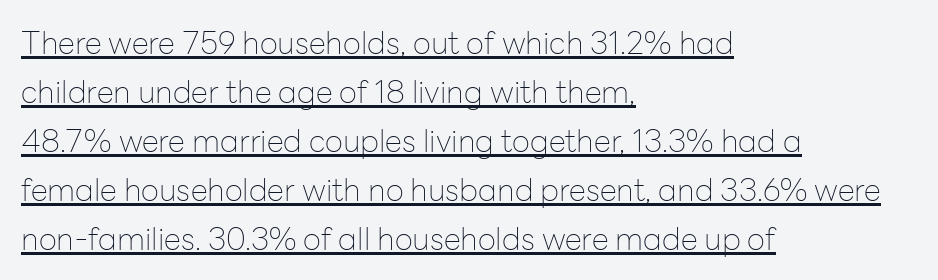
The image shows 31 px thin sans-serif type, upright; set left-aligned, normal line spacing (1.58x), normal letter spacing, underlined; low stroke contrast and a medium x-height.
